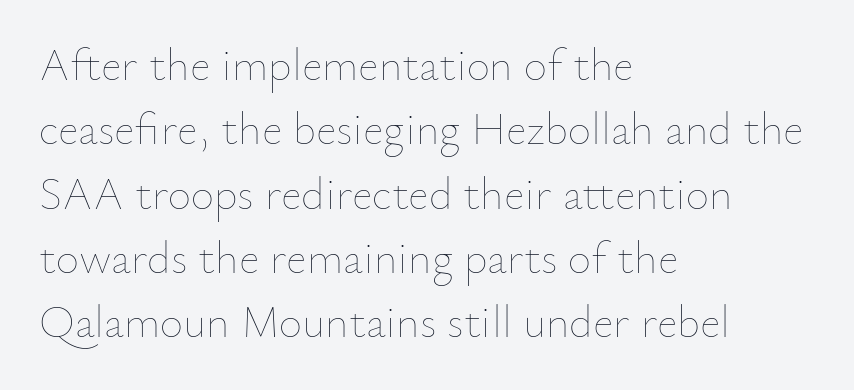
{"italic": "no", "bold": "no", "weight": "thin", "width": "normal", "stroke_contrast": "low", "x_height": "small", "monospaced": "no", "underline": "no", "align": "left", "line_spacing": "normal", "line_spacing_ratio": 1.43, "letter_spacing": "normal", "letter_spacing_em": 0.0, "glyph_px": 45}
